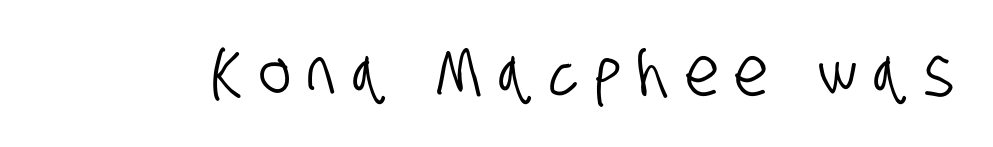
Q: Is the typeface a serif or a sans-serif typeface? A: Sans-serif.
Q: Is the text underlined? A: No.
Q: Is the spacing between letters normal or unusually wide? A: Unusually wide.
Q: Width (condensed, normal, or wide)? A: Condensed.
Q: Stroke contrast? A: Low.
Q: x-height? A: Large.
Q: Monospaced? A: No.
